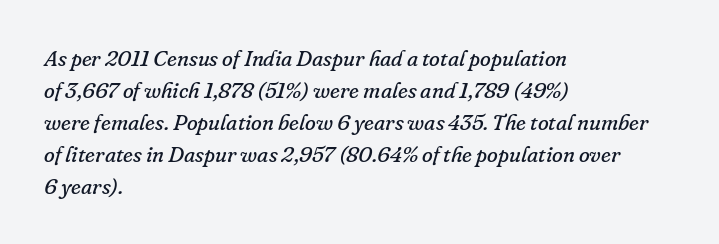
What stands out about the letter spacing? Nothing — it is the standard amount. The strokes carry an ordinary text weight at most. The rows are spaced the way most documents space them. The rendering applies a slant to the glyphs. Horizontally, the lines are justified to the leading edge only. A clean baseline with only descenders dipping below it.
